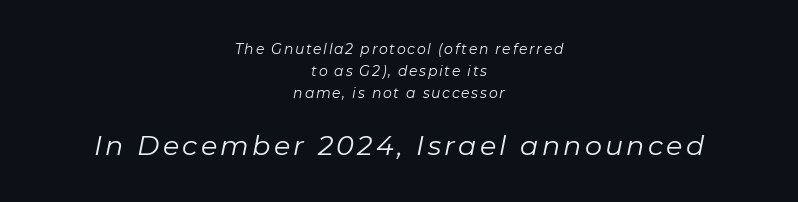
The axis of the letterforms is tilted away from vertical. Reading top to bottom, the characters get bigger at the block break. Leading matches the norm, producing a regular column. Typeset on center — no edge is straight. Nobody drew a line under any word here.
